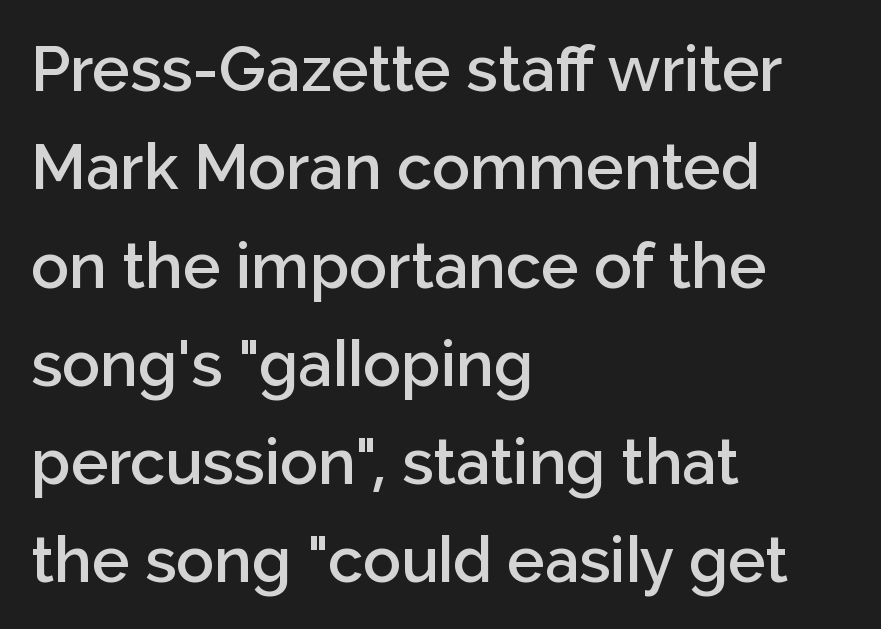
Q: Is the text bold? A: Semi-bold.
Q: Is the text italic (slanted)? A: No, it is upright.
Q: Is the typeface a serif or a sans-serif typeface? A: Sans-serif.
Q: Is the text underlined? A: No.
Q: How is the paragraph aligned? A: Left-aligned.
Q: Is the spacing between letters normal or unusually wide? A: Normal.
Q: Is the spacing between lines tight, normal or loose? A: Normal.
Q: Width (condensed, normal, or wide)? A: Normal.
Q: Stroke contrast? A: Low.
Q: x-height? A: Medium.
Q: Monospaced? A: No.
